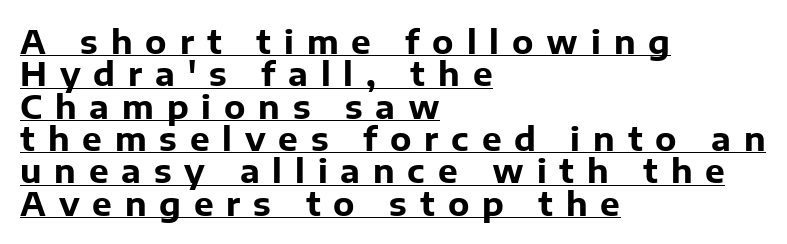
Looks like regular typesetting: each glyph gets only the width it needs. Font category for this specimen: sans-serif. The line texture is sparse and dotted thanks to wide tracking. Where is the straight margin? On the left. The letters are bold, with thick, heavy strokes.
